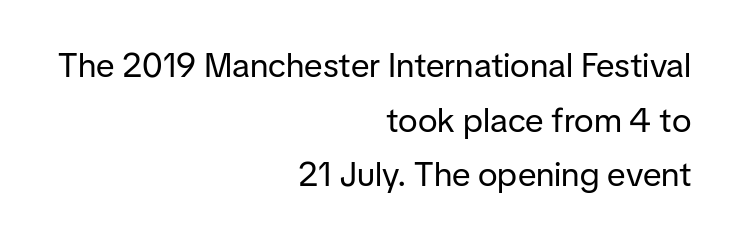
{"serif": "no", "italic": "no", "bold": "no", "weight": "regular", "width": "normal", "stroke_contrast": "low", "x_height": "medium", "monospaced": "no", "underline": "no", "align": "right", "line_spacing": "normal", "line_spacing_ratio": 1.61, "letter_spacing": "normal", "letter_spacing_em": 0.0, "glyph_px": 34}
